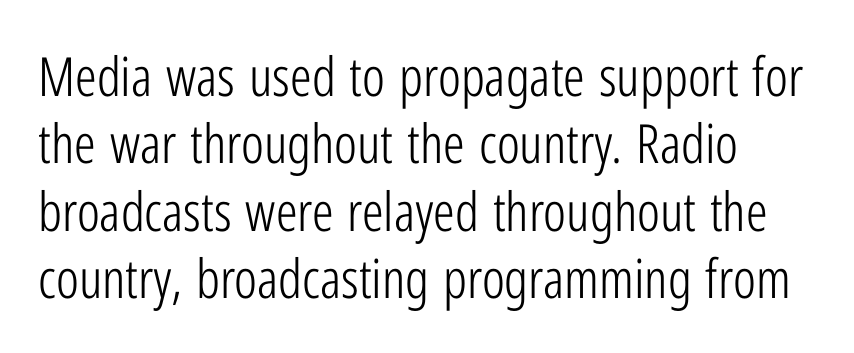
Typographically, this falls in the sans-serif category. Standard letterfit; no display-style spreading of the glyphs. The cut favours lightness, reaching ordinary text weight at its darkest. Casual observation: everything's shoved over to the left. Unlike italic type, these characters show no tilt at all. The specimen omits any rule beneath the text block's lines.
